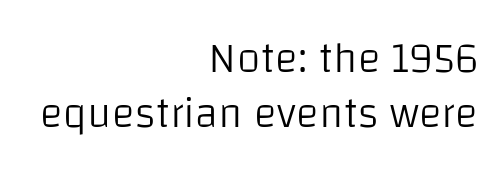
The image shows 43 px light sans-serif type, upright; set right-aligned, normal line spacing (1.27x), normal letter spacing, not underlined; low stroke contrast and a large x-height.
